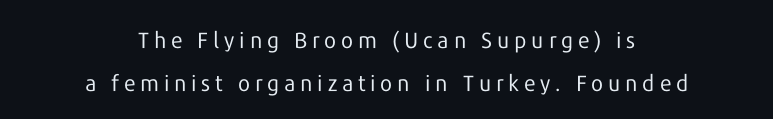
The image shows 22 px text type, upright; set centered, loose line spacing (1.95x), unusually wide letter spacing (+0.22 em), not underlined.
